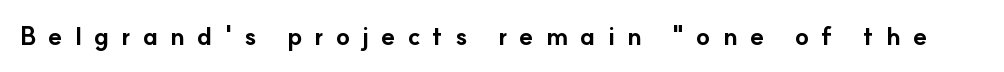
Q: Is the text bold? A: Yes.
Q: Is the text italic (slanted)? A: No, it is upright.
Q: Is the text underlined? A: No.
Q: Is the spacing between letters normal or unusually wide? A: Unusually wide.
